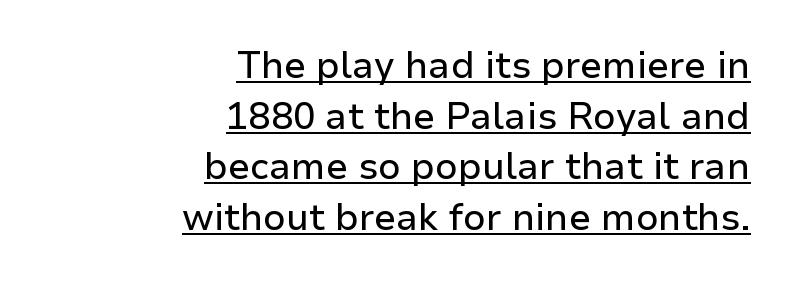
{"serif": "no", "italic": "no", "width": "normal", "stroke_contrast": "low", "x_height": "medium", "monospaced": "no", "underline": "yes", "align": "right", "line_spacing": "normal", "line_spacing_ratio": 1.37, "letter_spacing": "normal", "letter_spacing_em": 0.0, "glyph_px": 37}
